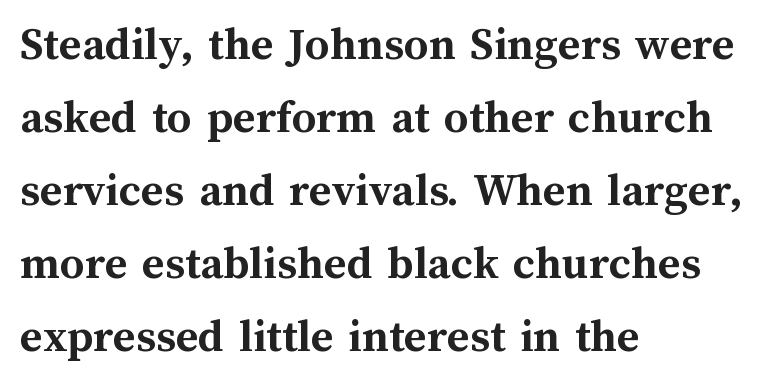
{"italic": "no", "bold": "yes", "weight": "semibold", "width": "normal", "stroke_contrast": "medium", "x_height": "medium", "monospaced": "no", "underline": "no", "align": "left", "line_spacing": "normal", "line_spacing_ratio": 1.52, "letter_spacing": "normal", "letter_spacing_em": 0.0, "glyph_px": 48}
